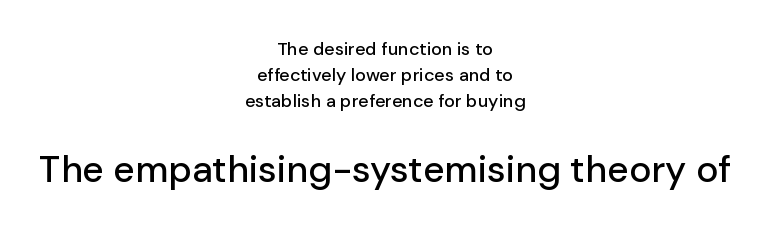
The image shows 37 px sans-serif type, upright; set centered, normal line spacing (1.45x), normal letter spacing, not underlined; the second (bottom) block is 2.06x larger; low stroke contrast and a medium x-height.
